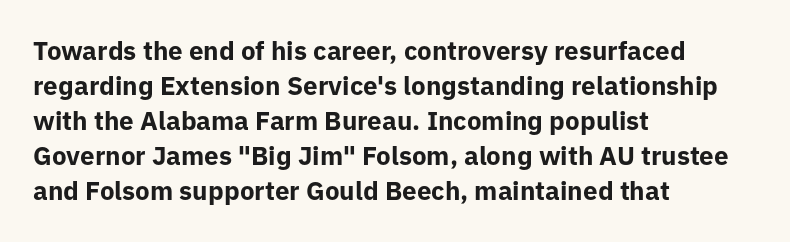
Q: Is the text bold? A: Yes.
Q: Is the text italic (slanted)? A: No, it is upright.
Q: Is the text underlined? A: No.
Q: How is the paragraph aligned? A: Left-aligned.
Q: Is the spacing between letters normal or unusually wide? A: Normal.
Q: Is the spacing between lines tight, normal or loose? A: Normal.
